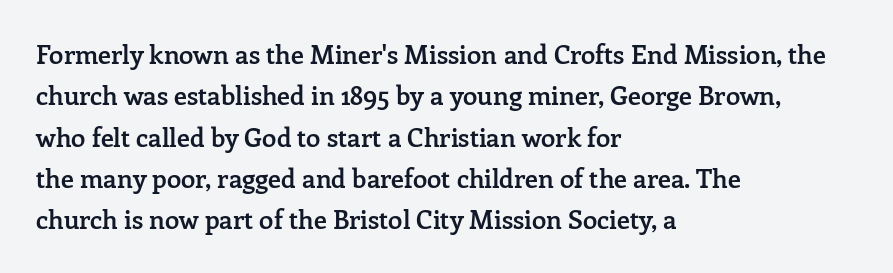
The lines are quadded left. Descenders hang freely into open space. Semibold letterforms, between regular and bold. Observe the ordinary spacing: letters are neighbours, not strangers.
